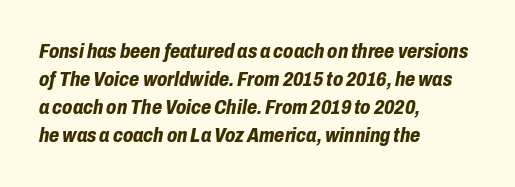
Typographic density is high because the face is bold. Honestly, the letter spacing is just normal — you wouldn't notice it. The words here are not underlined. Slant detected: the letters are inclined. Regarding leading, the lines here are spaced in the standard way. The compositor pushed each line to the left boundary.
